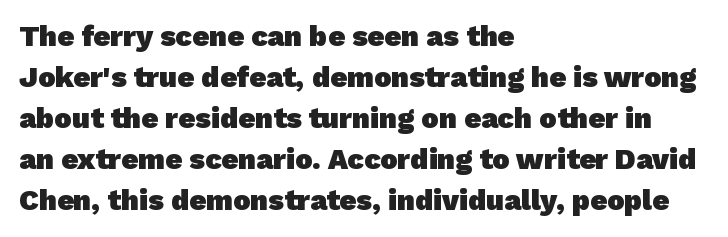
The letters are bold, with thick, heavy strokes. Interline gaps are of average width in this sample. These lines are composed in type without serifs. The space beneath each line is pristine and unruled. The text block is weighted toward the left margin, trailing off unevenly rightward.
